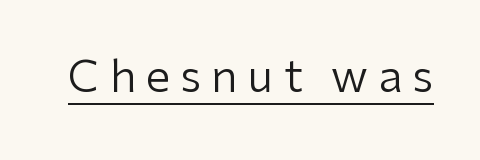
No heavy texture on the line: the type isn't bold. Tall strokes in this sample are plumb rather than angled. The passage shown is typeset with a sans-serif family. The rendering uses the underline text-decoration.
